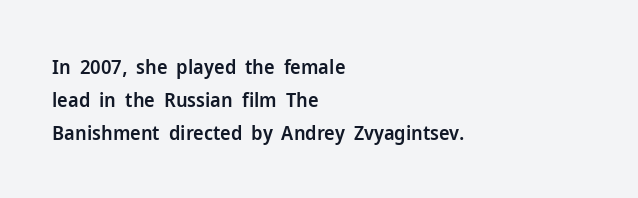
{"italic": "no", "bold": "semi", "underline": "no", "align": "left", "line_spacing": "normal", "line_spacing_ratio": 1.64, "letter_spacing": "normal", "letter_spacing_em": 0.0, "glyph_px": 20}
